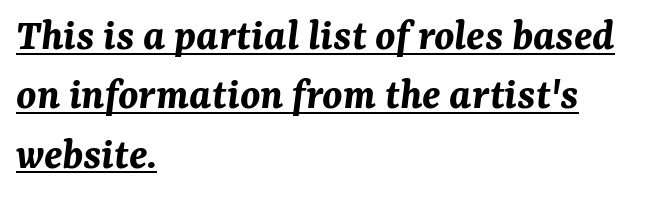
{"italic": "yes", "lean": "right", "slant_degrees": 7, "bold": "yes", "weight": "bold", "width": "normal", "stroke_contrast": "medium", "x_height": "medium", "monospaced": "no", "underline": "yes", "align": "left", "line_spacing": "normal", "line_spacing_ratio": 1.32, "letter_spacing": "normal", "letter_spacing_em": 0.0, "glyph_px": 45}
